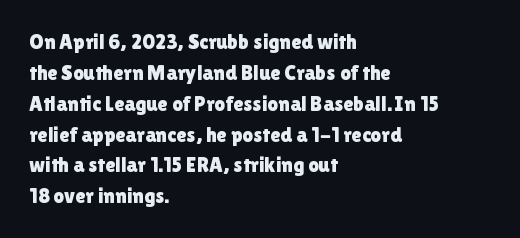
The image shows 21 px text type, upright; set left-aligned, normal line spacing (1.47x), normal letter spacing, not underlined.
